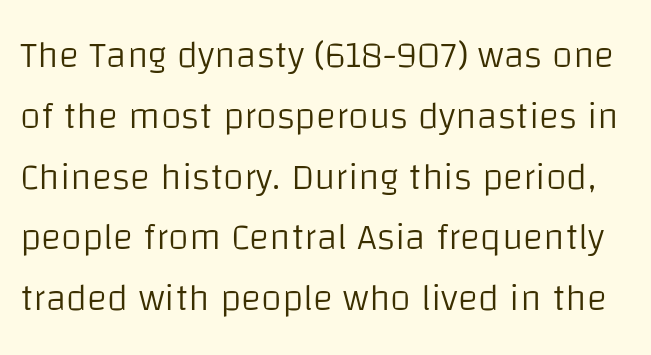
The image shows 38 px light sans-serif type, upright; set normal line spacing (1.6x), normal letter spacing, not underlined; low stroke contrast and a large x-height.
